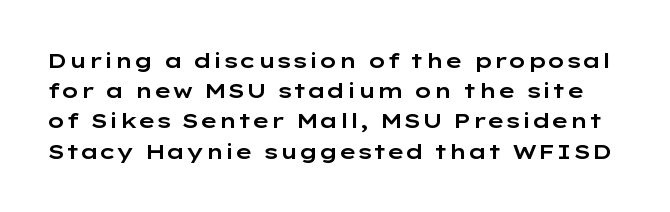
The image shows 21 px text type, upright; set normal line spacing (1.44x), normal letter spacing, not underlined.
